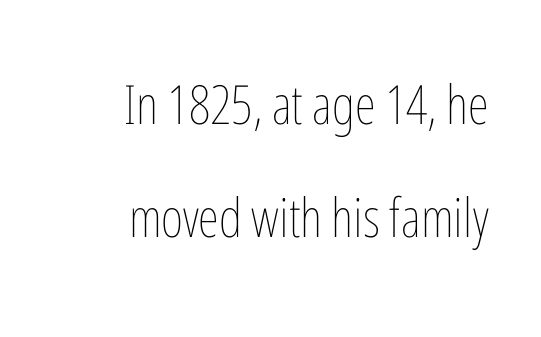
The letterforms sit at book weight or below. No word sits above an underline. Reading down the block, your eye finds every line finishing at a fixed right position. Think of a printed novel: that variable character pitch is what you see here. Leading: increased. Quick note: not italic, upright.
